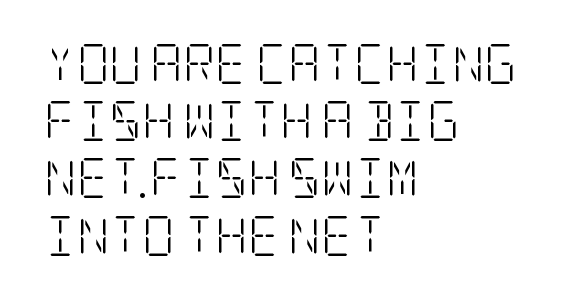
The image shows 40 px light, condensed serif type, upright; set left-aligned, normal line spacing (1.43x), normal letter spacing, not underlined; low stroke contrast and a large x-height.
